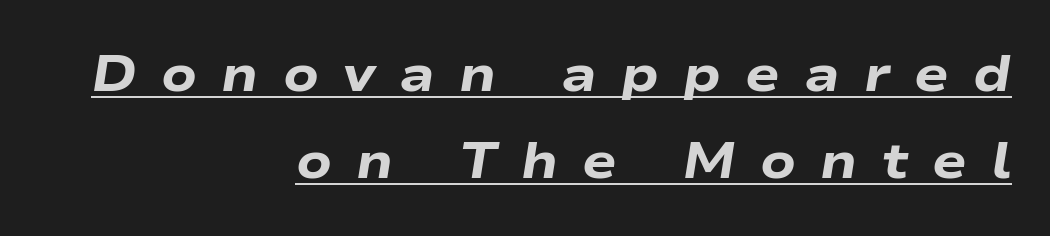
{"italic": "yes", "lean": "right", "slant_degrees": 9, "bold": "yes", "weight": "heavy", "width": "wide", "stroke_contrast": "low", "x_height": "medium", "monospaced": "no", "underline": "yes", "align": "right", "line_spacing_ratio": 1.71, "letter_spacing": "wide", "letter_spacing_em": 0.47, "glyph_px": 51}
